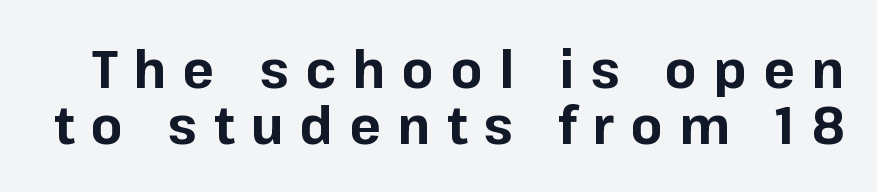
Q: Is the text bold? A: Yes.
Q: Is the text italic (slanted)? A: No, it is upright.
Q: Is the typeface a serif or a sans-serif typeface? A: Sans-serif.
Q: Is the text underlined? A: No.
Q: Is the spacing between letters normal or unusually wide? A: Unusually wide.
Q: Is the spacing between lines tight, normal or loose? A: Tight.
Q: Width (condensed, normal, or wide)? A: Normal.
Q: Stroke contrast? A: Low.
Q: x-height? A: Medium.
Q: Monospaced? A: No.
